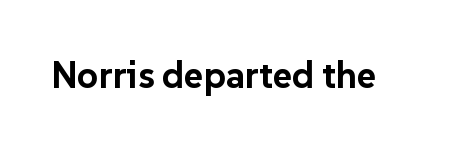
The image shows 37 px bold sans-serif type, upright; set normal letter spacing, not underlined; low stroke contrast and a medium x-height.
